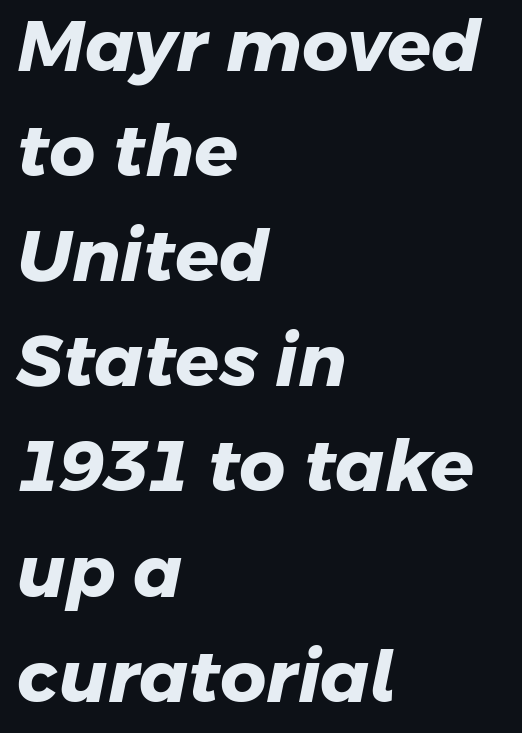
The image shows 72 px heavy sans-serif type; set left-aligned, normal line spacing (1.46x), normal letter spacing, not underlined; low stroke contrast and a medium x-height.
